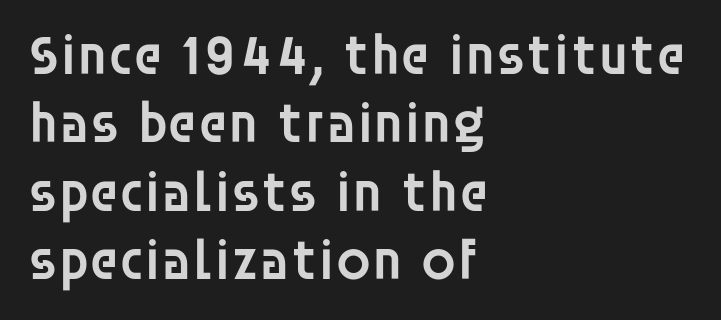
Q: Is the text bold? A: Semi-bold.
Q: Is the text italic (slanted)? A: No, it is upright.
Q: Is the typeface a serif or a sans-serif typeface? A: Sans-serif.
Q: Is the text underlined? A: No.
Q: How is the paragraph aligned? A: Left-aligned.
Q: Is the spacing between letters normal or unusually wide? A: Normal.
Q: Width (condensed, normal, or wide)? A: Normal.
Q: Stroke contrast? A: Low.
Q: x-height? A: Large.
Q: Monospaced? A: No.
